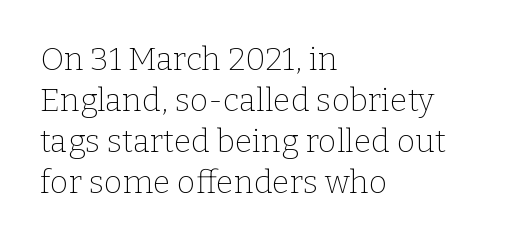
Rendered with straight, roman letterforms. Look at the bottom of the vertical strokes: they flare into serifs here. The text block is weighted toward the left margin, trailing off unevenly rightward. The baseline area is clear. Quick note: interline space is typical.
